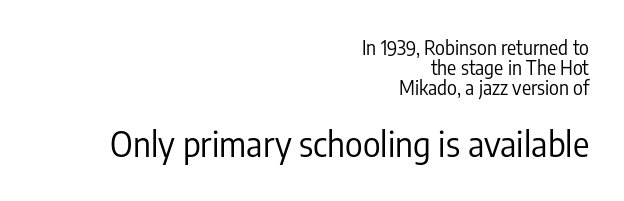
Q: Is the text bold? A: No.
Q: Is the text italic (slanted)? A: No, it is upright.
Q: Is the typeface a serif or a sans-serif typeface? A: Sans-serif.
Q: Is the text underlined? A: No.
Q: How is the paragraph aligned? A: Right-aligned.
Q: Is the spacing between letters normal or unusually wide? A: Normal.
Q: Is the spacing between lines tight, normal or loose? A: Tight.
Q: Which block of text is set in a larger size, the first (top) or the second (bottom)? A: The second (bottom) one.
Q: Width (condensed, normal, or wide)? A: Condensed.
Q: Stroke contrast? A: Low.
Q: x-height? A: Medium.
Q: Monospaced? A: No.
